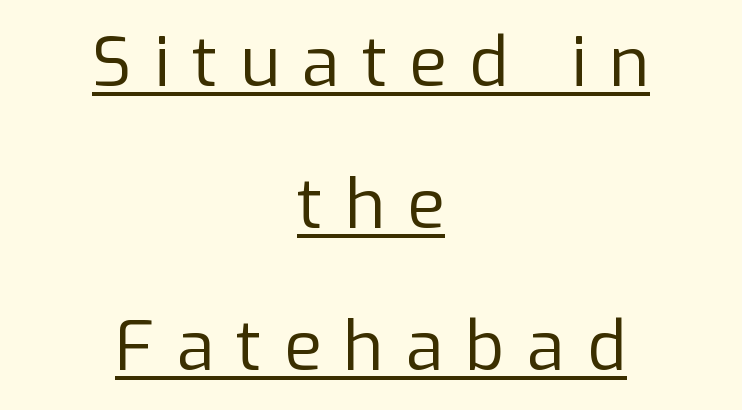
{"serif": "no", "italic": "no", "bold": "no", "weight": "regular", "width": "normal", "stroke_contrast": "low", "x_height": "medium", "monospaced": "no", "underline": "yes", "align": "center", "line_spacing": "loose", "line_spacing_ratio": 2.06, "letter_spacing": "wide", "letter_spacing_em": 0.32, "glyph_px": 69}
